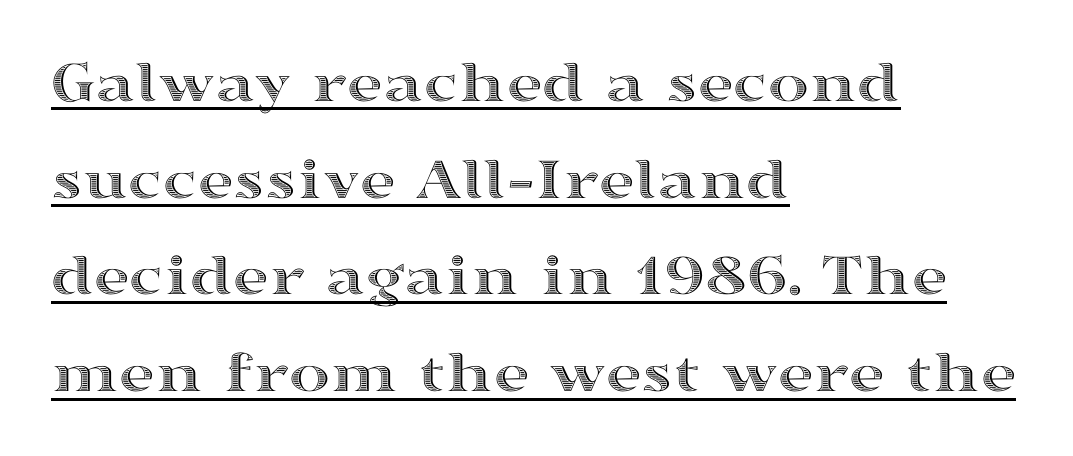
{"italic": "no", "width": "wide", "x_height": "medium", "monospaced": "no", "underline": "yes", "align": "left", "line_spacing": "normal", "line_spacing_ratio": 1.56, "letter_spacing": "normal", "letter_spacing_em": 0.0, "glyph_px": 62}
